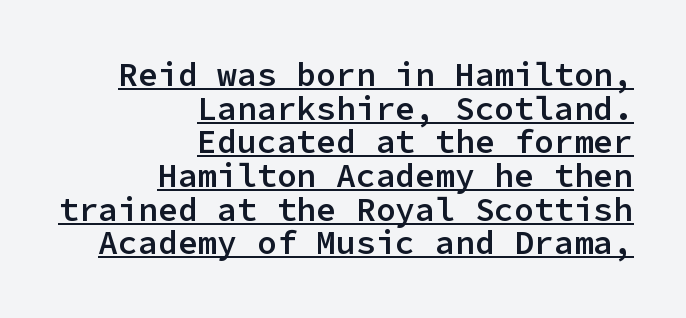
Q: Is the text bold? A: Semi-bold.
Q: Is the text italic (slanted)? A: No, it is upright.
Q: Is the typeface a serif or a sans-serif typeface? A: Sans-serif.
Q: Is the text underlined? A: Yes.
Q: How is the paragraph aligned? A: Right-aligned.
Q: Is the spacing between letters normal or unusually wide? A: Normal.
Q: Is the spacing between lines tight, normal or loose? A: Tight.
Q: Width (condensed, normal, or wide)? A: Normal.
Q: Stroke contrast? A: Low.
Q: x-height? A: Medium.
Q: Monospaced? A: Yes.
